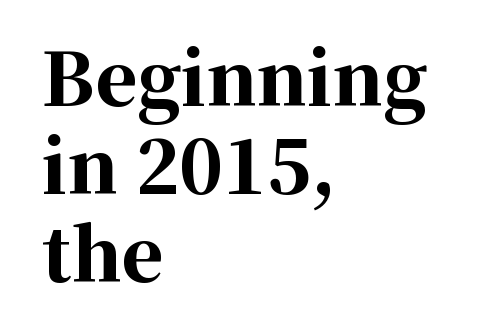
Q: Is the text bold? A: Yes.
Q: Is the text italic (slanted)? A: No, it is upright.
Q: Is the typeface a serif or a sans-serif typeface? A: Serif.
Q: Is the text underlined? A: No.
Q: How is the paragraph aligned? A: Left-aligned.
Q: Is the spacing between letters normal or unusually wide? A: Normal.
Q: Width (condensed, normal, or wide)? A: Normal.
Q: Stroke contrast? A: High.
Q: x-height? A: Medium.
Q: Monospaced? A: No.
